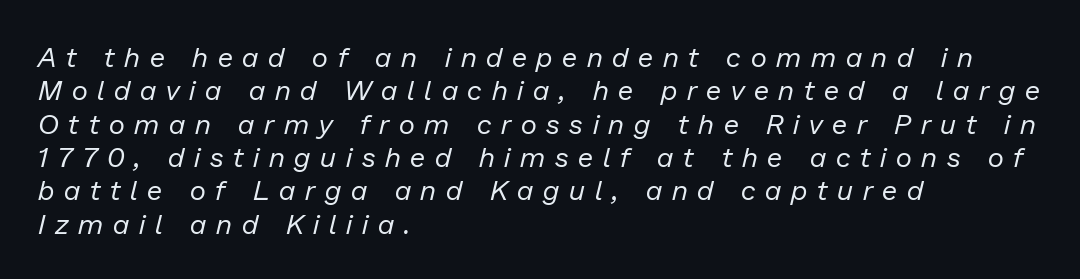
The paragraph shown leans on its left margin. You could not count columns in this text — the font is proportionally spaced. Lines of text with bare space underneath. The letterforms stand isolated, each surrounded by extra space. Italic: yes, the glyphs are oblique. The cut favours lightness, reaching ordinary text weight at its darkest.
